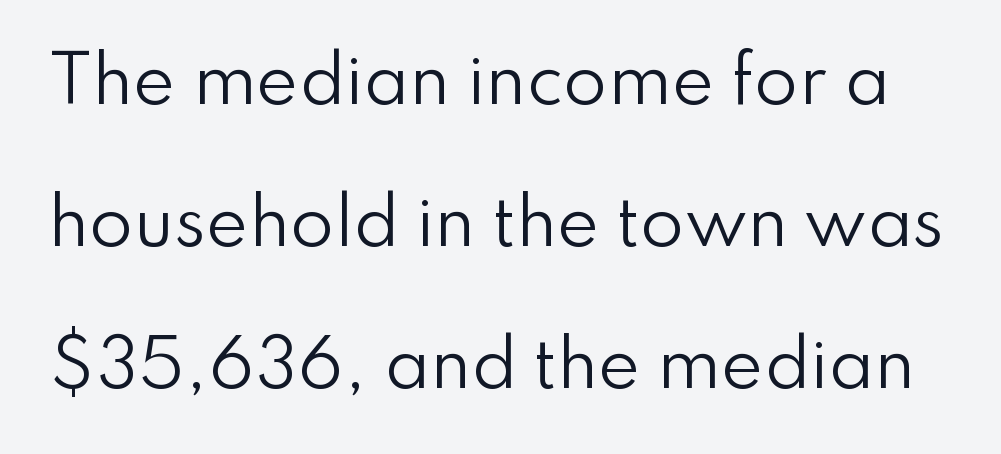
The image shows 64 px regular-weight sans-serif type, upright; set loose line spacing (2.22x), normal letter spacing, not underlined; low stroke contrast and a small x-height.
